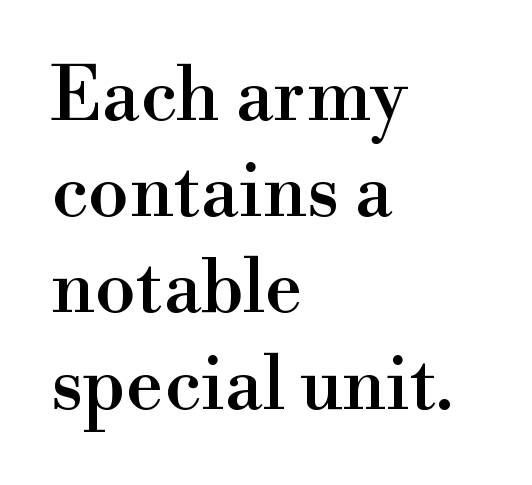
Summary of vertical rhythm: regular, with standard interline spacing. Beneath every word, the page is bare. Typeset ragged right — the left edge is the straight one. Vertical strokes here are truly vertical. Serif or sans? Serif — the stroke terminals have little feet. The rendering keeps characters at their native spacing.
